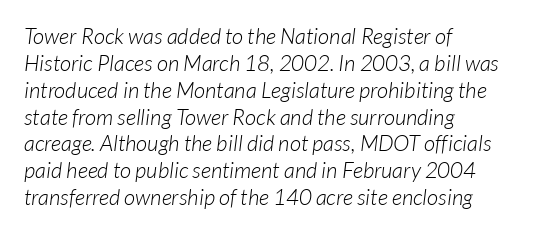
The image shows 22 px text type; set left-aligned, line spacing 1.22x, normal letter spacing, not underlined.
